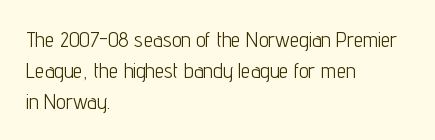
Q: Is the text bold? A: No.
Q: Is the text italic (slanted)? A: No, it is upright.
Q: Is the text underlined? A: No.
Q: How is the paragraph aligned? A: Left-aligned.
Q: Is the spacing between letters normal or unusually wide? A: Normal.
Q: Is the spacing between lines tight, normal or loose? A: Normal.
